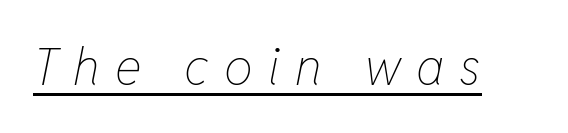
Q: Is the text bold? A: No.
Q: Is the text italic (slanted)? A: Yes, it leans right by about 11 degrees.
Q: Is the text underlined? A: Yes.
Q: Is the spacing between letters normal or unusually wide? A: Unusually wide.
Q: Width (condensed, normal, or wide)? A: Condensed.
Q: Stroke contrast? A: Low.
Q: x-height? A: Medium.
Q: Monospaced? A: No.
